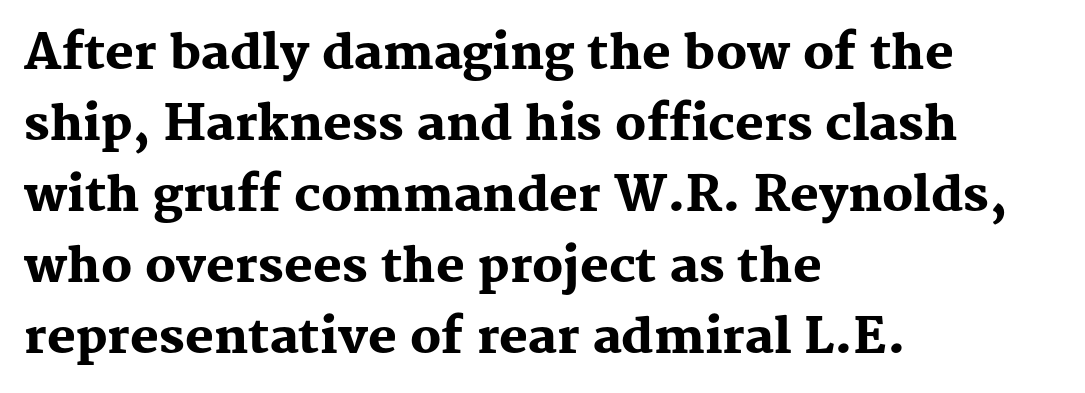
{"serif": "yes", "italic": "no", "bold": "yes", "weight": "heavy", "width": "normal", "stroke_contrast": "medium", "x_height": "medium", "monospaced": "no", "underline": "no", "align": "left", "line_spacing": "normal", "line_spacing_ratio": 1.48, "letter_spacing": "normal", "letter_spacing_em": 0.0, "glyph_px": 48}
